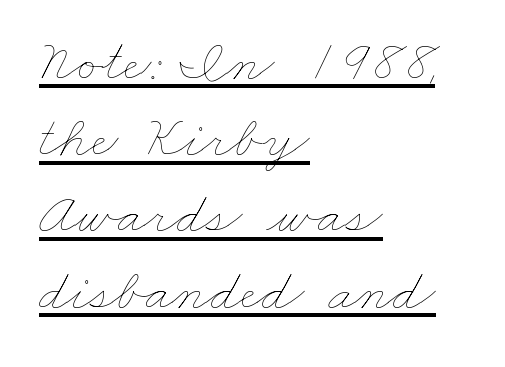
Vertical stems look standard width or narrower in stroke. In designer terms, the underline attribute is active on this setting. The passage shown has conventional tracking throughout. The lines sit at an ordinary, default distance from one another. You could not count columns in this text — the font is proportionally spaced. These lines stack with their left ends in a neat column.
